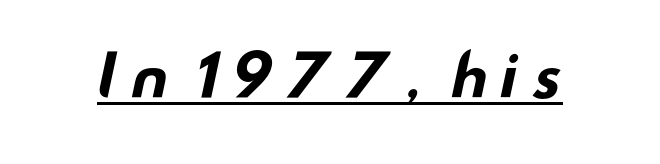
{"serif": "no", "bold": "yes", "weight": "bold", "width": "wide", "stroke_contrast": "low", "x_height": "small", "monospaced": "no", "underline": "yes", "glyph_px": 57}
